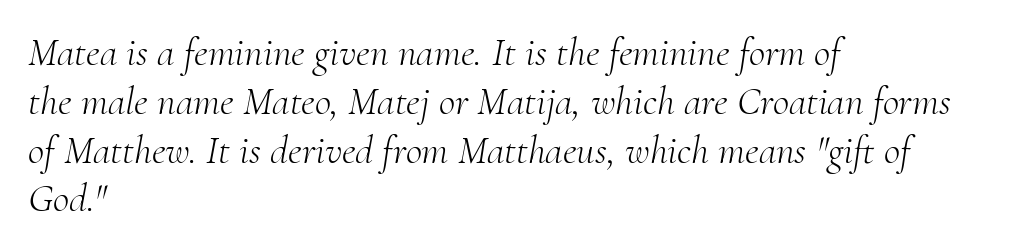
The characters are drawn with everyday or finer stroke widths. These lines were composed using italics. Typographically, this falls in the serif category. No word sits above an underline. The lines are quadded left.
